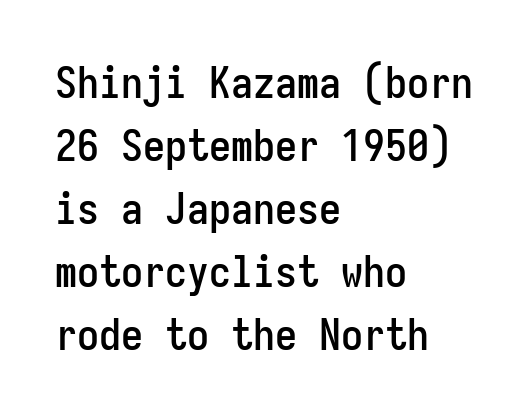
The image shows 44 px condensed sans-serif type, upright, monospaced; set left-aligned, normal line spacing (1.43x), normal letter spacing, not underlined; low stroke contrast and a medium x-height.
